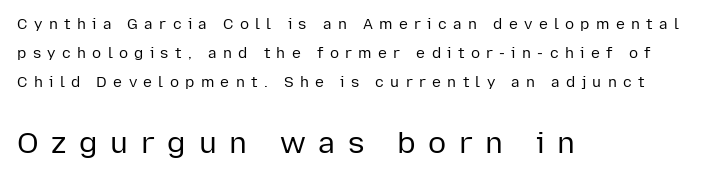
Q: Is the text bold? A: No.
Q: Is the text italic (slanted)? A: No, it is upright.
Q: Is the typeface a serif or a sans-serif typeface? A: Sans-serif.
Q: Is the text underlined? A: No.
Q: How is the paragraph aligned? A: Left-aligned.
Q: Is the spacing between letters normal or unusually wide? A: Unusually wide.
Q: Is the spacing between lines tight, normal or loose? A: Loose.
Q: Which block of text is set in a larger size, the first (top) or the second (bottom)? A: The second (bottom) one.
Q: Width (condensed, normal, or wide)? A: Normal.
Q: Stroke contrast? A: Low.
Q: x-height? A: Medium.
Q: Monospaced? A: No.
